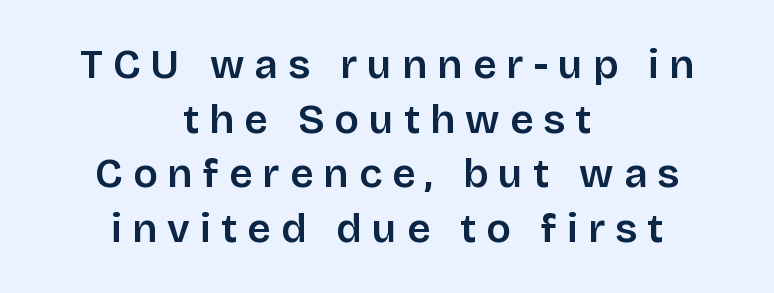
The axis of the letterforms is exactly vertical. In CSS terms this would be text-align: center. The zone under the glyphs is completely vacant. I'd call this a sans setting — the letters go barefoot.
